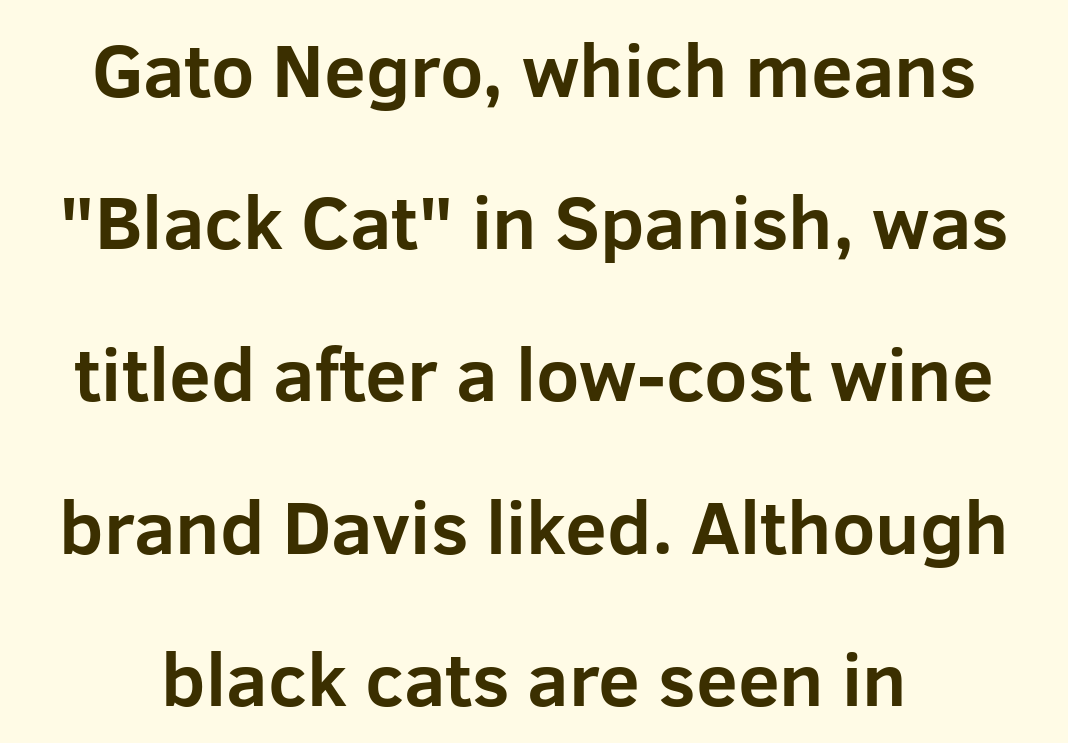
Q: Is the text bold? A: Yes.
Q: Is the text italic (slanted)? A: No, it is upright.
Q: Is the typeface a serif or a sans-serif typeface? A: Sans-serif.
Q: Is the text underlined? A: No.
Q: Is the spacing between letters normal or unusually wide? A: Normal.
Q: Is the spacing between lines tight, normal or loose? A: Loose.
Q: Width (condensed, normal, or wide)? A: Normal.
Q: Stroke contrast? A: Low.
Q: x-height? A: Medium.
Q: Monospaced? A: No.
